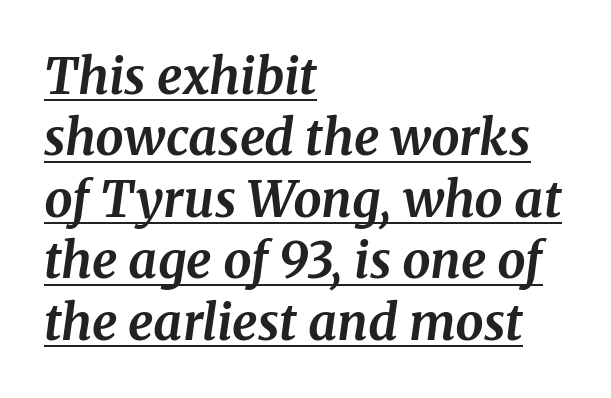
Q: Is the text bold? A: Yes.
Q: Is the text italic (slanted)? A: Yes, it leans right by about 8 degrees.
Q: Is the typeface a serif or a sans-serif typeface? A: Serif.
Q: Is the text underlined? A: Yes.
Q: How is the paragraph aligned? A: Left-aligned.
Q: Is the spacing between letters normal or unusually wide? A: Normal.
Q: Width (condensed, normal, or wide)? A: Normal.
Q: Stroke contrast? A: Medium.
Q: x-height? A: Medium.
Q: Monospaced? A: No.
